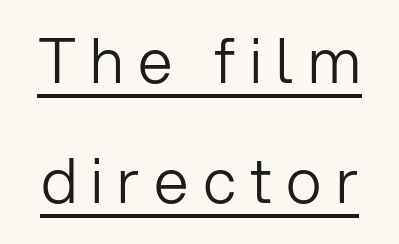
{"serif": "no", "italic": "no", "bold": "no", "weight": "light", "width": "normal", "stroke_contrast": "low", "x_height": "medium", "monospaced": "no", "underline": "yes", "line_spacing": "loose", "line_spacing_ratio": 1.94, "letter_spacing": "wide", "letter_spacing_em": 0.23, "glyph_px": 62}
